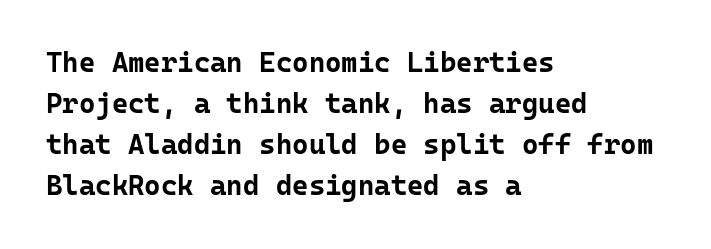
The lines are quadded left. If you measured baseline to baseline, you'd find a middling distance. A sans-serif font was chosen for this passage. Style check: upright. Fixed-width glyphs throughout — classic coding-font behaviour. Any mark beneath the type? The region is blank.
